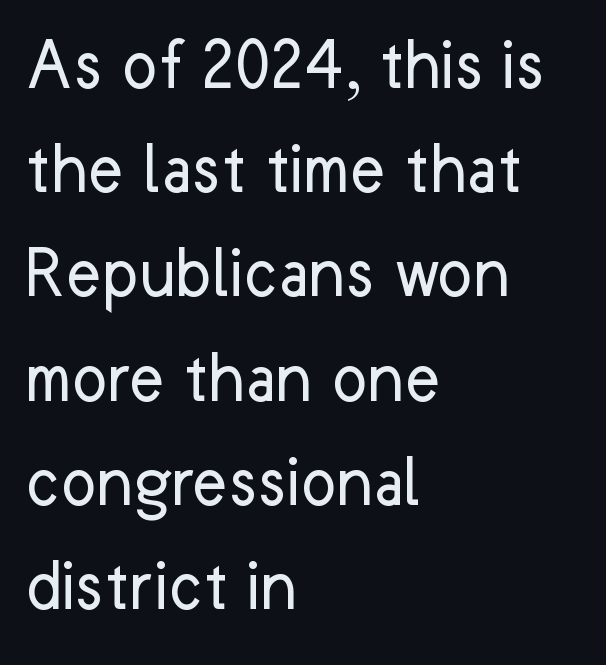
Regarding serifs, this sample does without them. The words here are not underlined. Rows of type keep a routine distance in the vertical direction. These lines were composed using upright roman letters.
